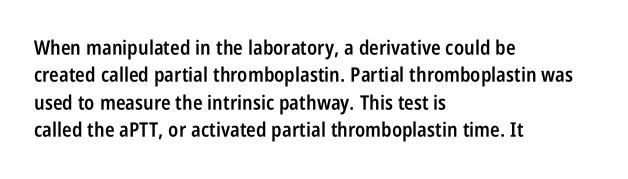
The image shows 20 px text type, upright; set left-aligned, normal line spacing (1.37x), normal letter spacing, not underlined.
